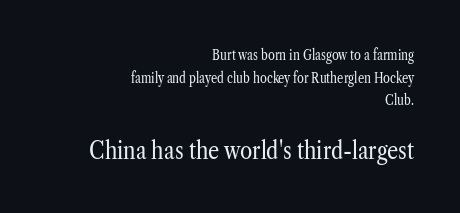
The area under the type is left untouched. Stems here are at most as thick as an everyday book face. A student would notice the bottom passage is typeset larger than what precedes it. Vertical strokes here are truly vertical. Horizontal bands of white between lines are of average thickness.
